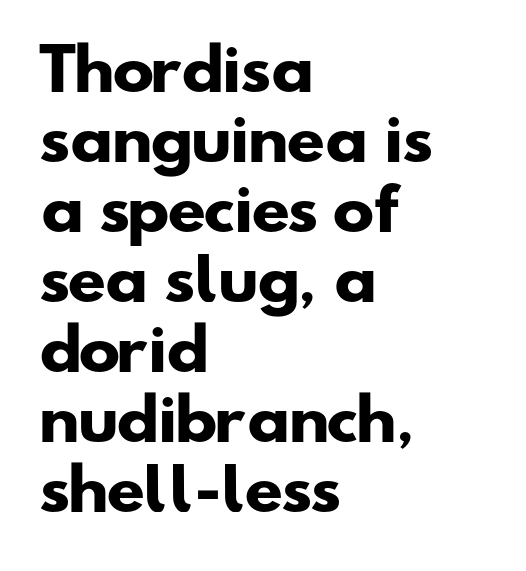
The image shows 56 px heavy, wide sans-serif type; set left-aligned, normal line spacing (1.25x), normal letter spacing, not underlined; low stroke contrast and a small x-height.
